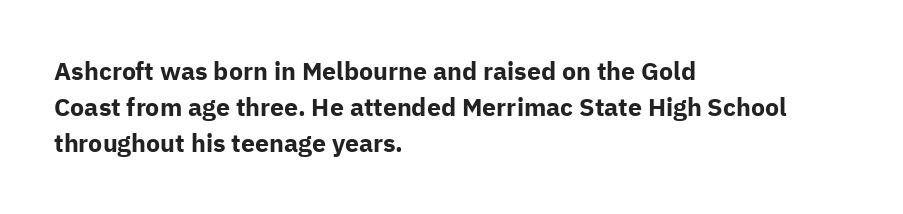
{"italic": "no", "bold": "yes", "underline": "no", "align": "left", "line_spacing": "normal", "line_spacing_ratio": 1.45, "letter_spacing": "normal", "letter_spacing_em": 0.0, "glyph_px": 25}
